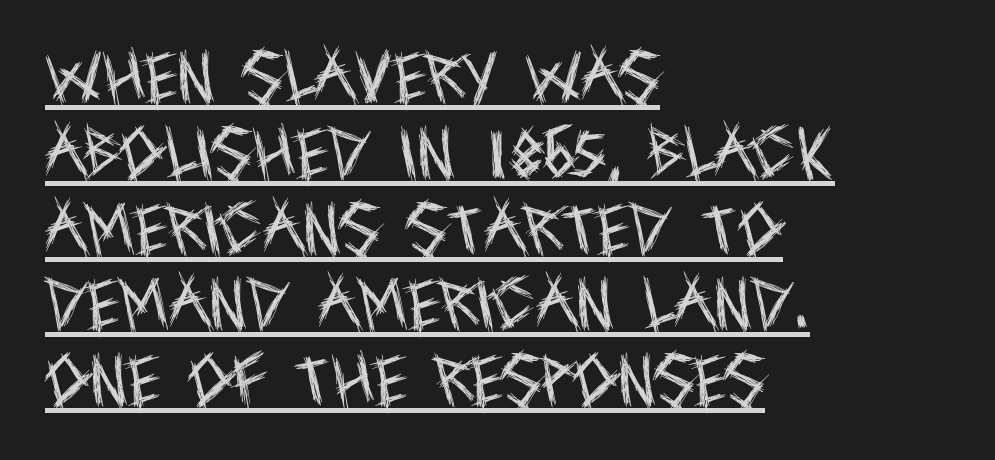
{"serif": "no", "italic": "no", "bold": "no", "weight": "regular", "width": "condensed", "x_height": "large", "monospaced": "no", "underline": "yes", "align": "left", "line_spacing": "normal", "line_spacing_ratio": 1.33, "letter_spacing": "normal", "letter_spacing_em": 0.0, "glyph_px": 57}
